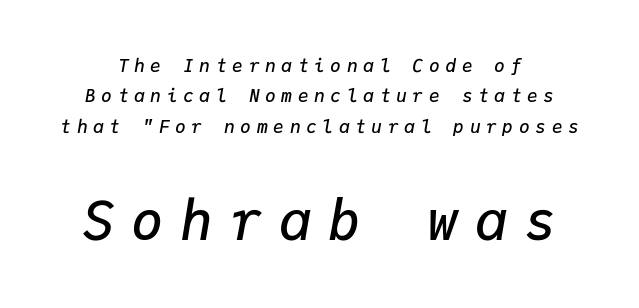
Q: Is the text bold? A: Semi-bold.
Q: Is the text italic (slanted)? A: Yes, it leans right by about 9 degrees.
Q: Is the text underlined? A: No.
Q: Is the spacing between letters normal or unusually wide? A: Unusually wide.
Q: Is the spacing between lines tight, normal or loose? A: Normal.
Q: Which block of text is set in a larger size, the first (top) or the second (bottom)? A: The second (bottom) one.
Q: Width (condensed, normal, or wide)? A: Normal.
Q: Stroke contrast? A: Low.
Q: x-height? A: Medium.
Q: Monospaced? A: Yes.
